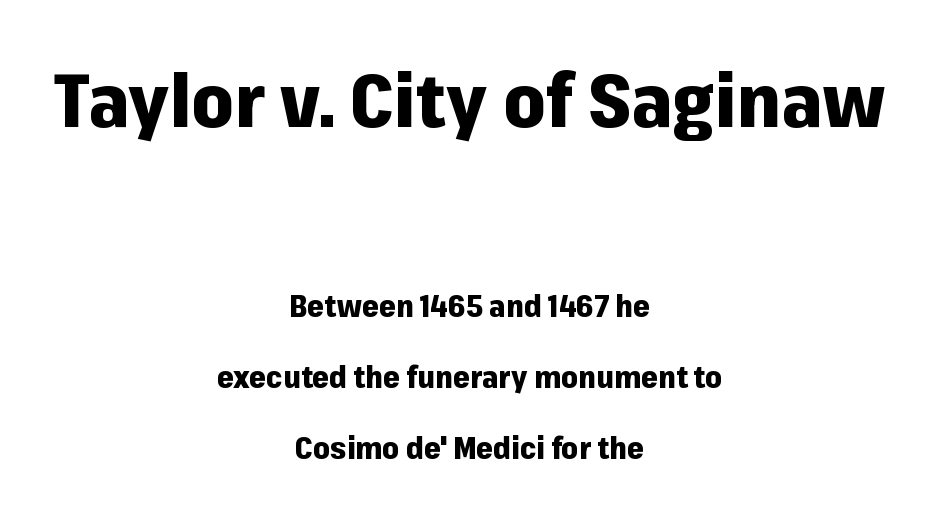
Q: Is the text bold? A: Yes.
Q: Is the text italic (slanted)? A: No, it is upright.
Q: Is the typeface a serif or a sans-serif typeface? A: Sans-serif.
Q: Is the text underlined? A: No.
Q: How is the paragraph aligned? A: Centered.
Q: Is the spacing between letters normal or unusually wide? A: Normal.
Q: Is the spacing between lines tight, normal or loose? A: Loose.
Q: Which block of text is set in a larger size, the first (top) or the second (bottom)? A: The first (top) one.
Q: Width (condensed, normal, or wide)? A: Normal.
Q: Stroke contrast? A: Low.
Q: x-height? A: Medium.
Q: Monospaced? A: No.
